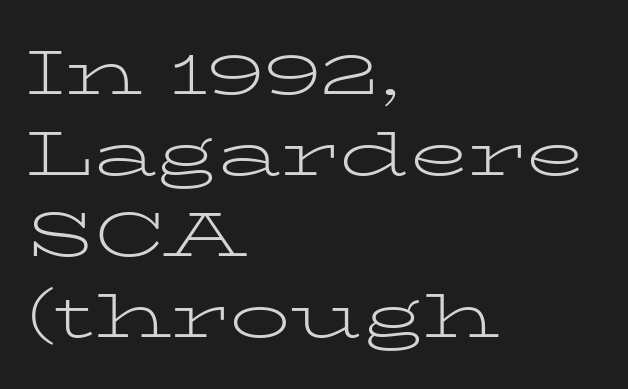
The letters stand upright; this is a roman face. Caption: face not bold, strokes unweighted. This rendering uses left alignment, leaving the right contour irregular. Letters rest on an invisible, unmarked baseline. Evenly set lines give the paragraph a standard silhouette.
